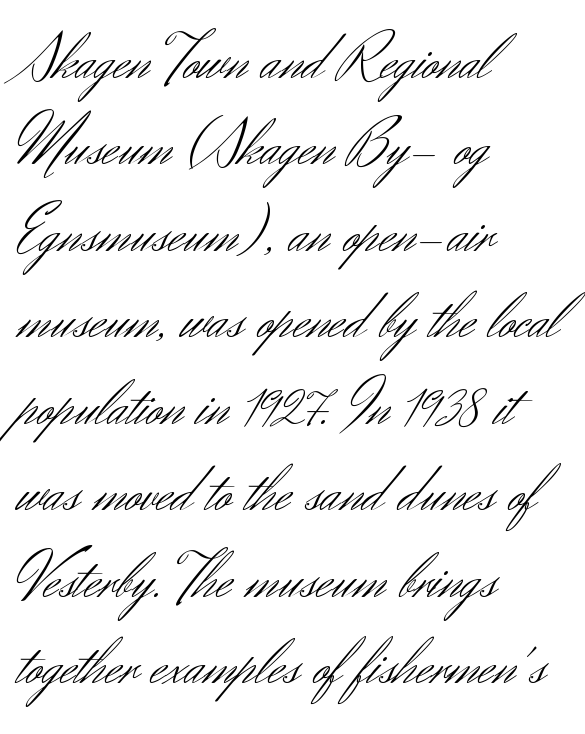
{"serif": "no", "bold": "no", "weight": "light", "width": "normal", "stroke_contrast": "medium", "x_height": "small", "monospaced": "no", "underline": "no", "align": "left", "line_spacing": "normal", "line_spacing_ratio": 1.33, "letter_spacing": "normal", "letter_spacing_em": 0.0, "glyph_px": 65}
